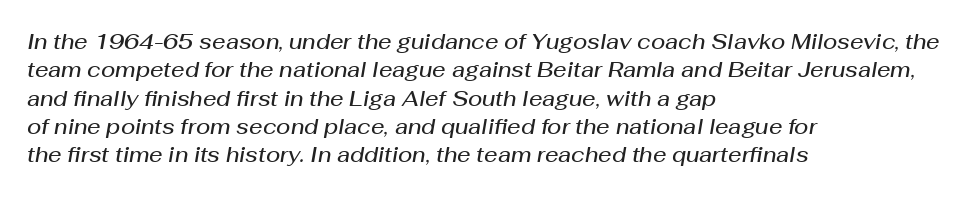
Q: Is the text bold? A: Semi-bold.
Q: Is the text italic (slanted)? A: Yes, it leans right by about 10 degrees.
Q: Is the text underlined? A: No.
Q: How is the paragraph aligned? A: Left-aligned.
Q: Is the spacing between letters normal or unusually wide? A: Normal.
Q: Is the spacing between lines tight, normal or loose? A: Normal.
